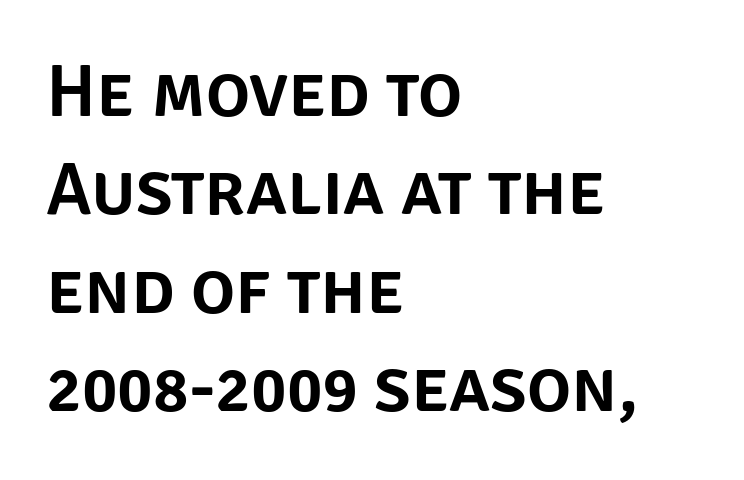
{"serif": "no", "italic": "no", "width": "normal", "stroke_contrast": "low", "x_height": "large", "monospaced": "no", "underline": "no", "align": "left", "line_spacing": "normal", "line_spacing_ratio": 1.33, "letter_spacing": "normal", "letter_spacing_em": 0.0, "glyph_px": 74}
